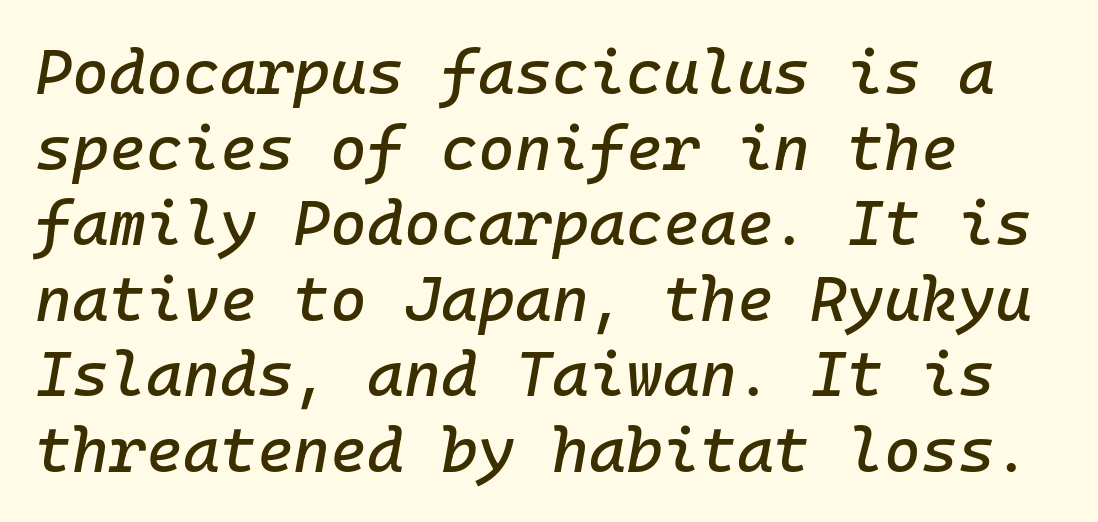
Q: Is the text italic (slanted)? A: Yes, it leans right by about 10 degrees.
Q: Is the text underlined? A: No.
Q: How is the paragraph aligned? A: Left-aligned.
Q: Is the spacing between letters normal or unusually wide? A: Normal.
Q: Width (condensed, normal, or wide)? A: Normal.
Q: Stroke contrast? A: Low.
Q: x-height? A: Medium.
